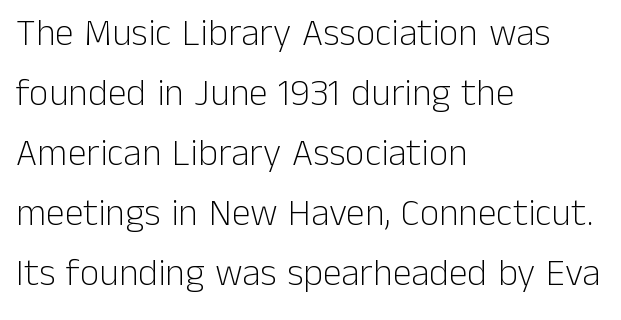
The image shows 38 px light sans-serif type, upright; set left-aligned, normal line spacing (1.58x), normal letter spacing, not underlined; low stroke contrast and a medium x-height.
